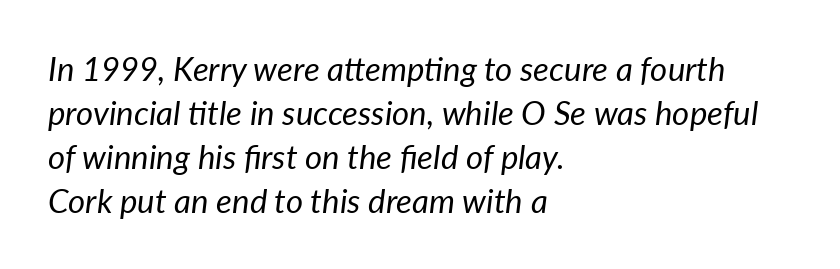
Character widths vary here, with narrow letters taking less room than wide ones. The space directly below the letters is spotless. Does the copy run flush right? No — it runs flush left. Italic: yes, the glyphs are oblique. Stems here are at most as thick as an everyday book face. The line-height multiplier appears to be the usual default.
